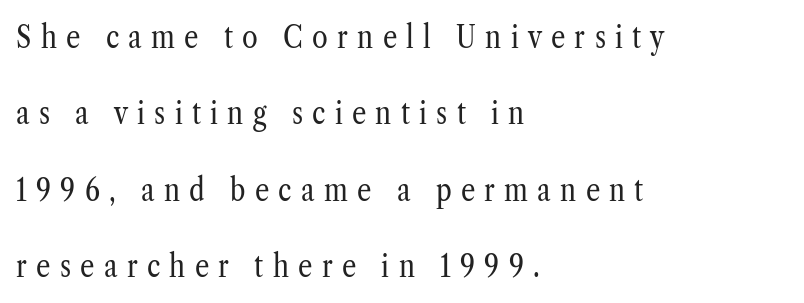
This is the regular roman posture of the typeface. Proportional: the letters do not fall into vertical columns. Heaviness? Minimal to ordinary, like unemphasized prose. Caption: expanded tracking, letters set apart. The zone under the glyphs is completely vacant. Leading: increased.
